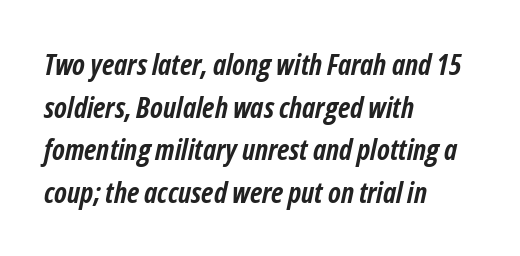
Normally led — the rows are evenly, conventionally spaced. Quick note: italic. Note the varied advance widths — an 'i' is clearly narrower than an 'm'. What weight is shown? A full bold with thick strokes.
